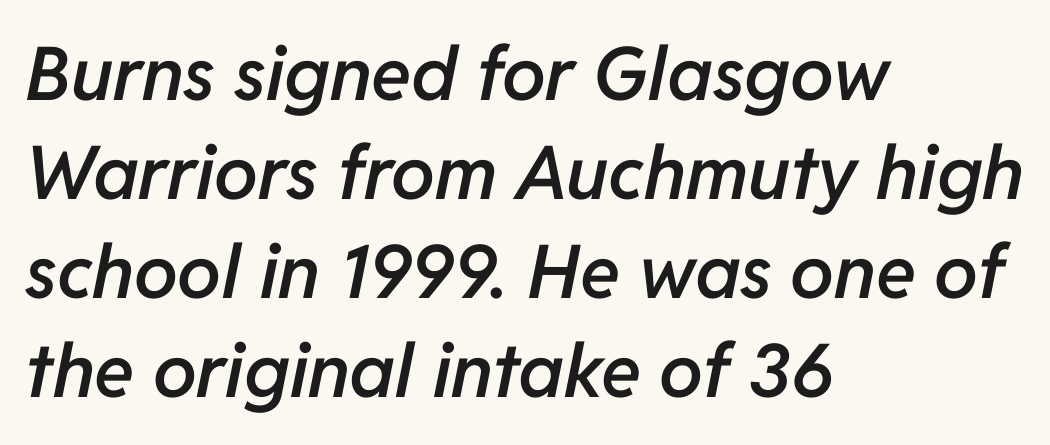
The tracking reads as untouched default to a designer's eye. Alignment: flush left. Leading matches the norm, producing a regular column. These words are printed semibold, heavier than regular yet not bold. The glyphs are unaccompanied by any horizontal stroke below them.
